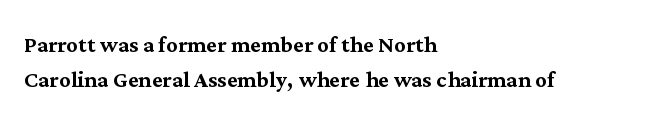
{"serif": "yes", "italic": "no", "width": "normal", "stroke_contrast": "medium", "x_height": "medium", "monospaced": "no", "underline": "no", "align": "left", "line_spacing_ratio": 1.2, "letter_spacing": "normal", "letter_spacing_em": 0.0, "glyph_px": 29}
